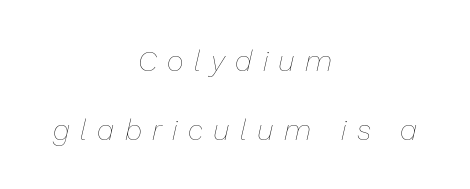
The image shows 29 px thin type, italic (leaning right); set centered, loose line spacing (2.38x), unusually wide letter spacing (+0.36 em), not underlined; low stroke contrast and a medium x-height.
